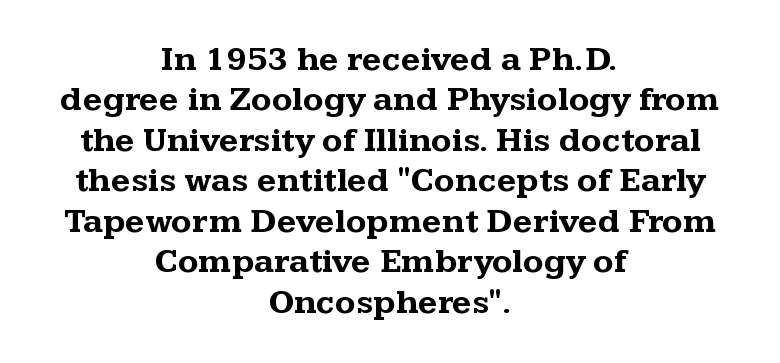
Q: Is the text bold? A: Yes.
Q: Is the text italic (slanted)? A: No, it is upright.
Q: Is the typeface a serif or a sans-serif typeface? A: Serif.
Q: Is the text underlined? A: No.
Q: How is the paragraph aligned? A: Centered.
Q: Is the spacing between letters normal or unusually wide? A: Normal.
Q: Width (condensed, normal, or wide)? A: Wide.
Q: Stroke contrast? A: Medium.
Q: x-height? A: Medium.
Q: Monospaced? A: No.
